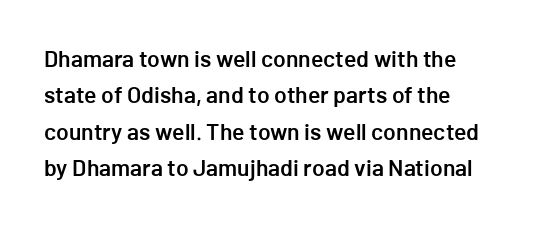
The image shows 23 px text type, upright; set normal line spacing (1.58x), normal letter spacing, not underlined.
